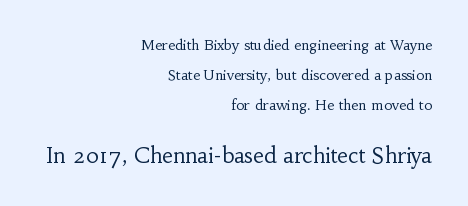
{"italic": "no", "bold": "no", "underline": "no", "align": "right", "line_spacing": "loose", "line_spacing_ratio": 2.13, "letter_spacing": "normal", "letter_spacing_em": 0.0, "larger_block": "second", "size_ratio": 1.5, "glyph_px": 21}
